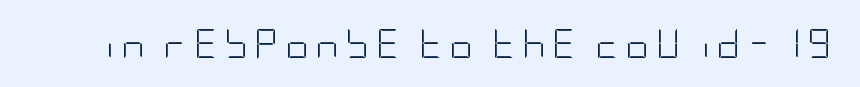
The image shows 29 px light, condensed sans-serif type, upright; set unusually wide letter spacing (+0.23 em), not underlined; low stroke contrast and a large x-height.
